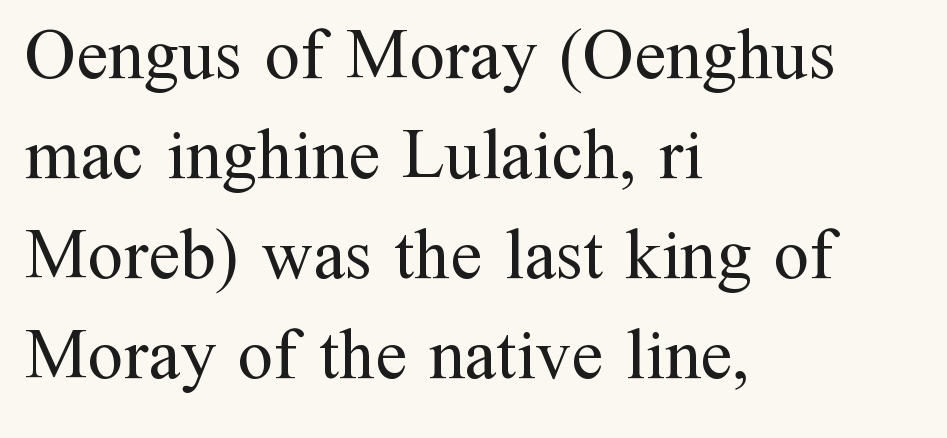
The image shows 71 px regular-weight serif type, upright; set left-aligned, normal line spacing (1.41x), normal letter spacing, not underlined; medium stroke contrast and a medium x-height.
